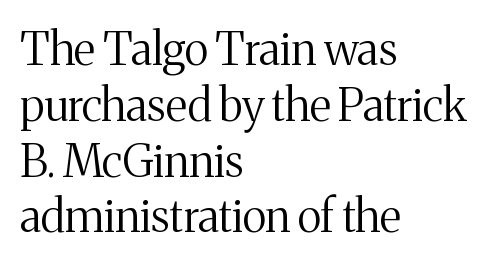
Q: Is the text bold? A: No.
Q: Is the text italic (slanted)? A: No, it is upright.
Q: Is the typeface a serif or a sans-serif typeface? A: Serif.
Q: Is the text underlined? A: No.
Q: How is the paragraph aligned? A: Left-aligned.
Q: Is the spacing between letters normal or unusually wide? A: Normal.
Q: Width (condensed, normal, or wide)? A: Normal.
Q: Stroke contrast? A: Medium.
Q: x-height? A: Medium.
Q: Monospaced? A: No.
